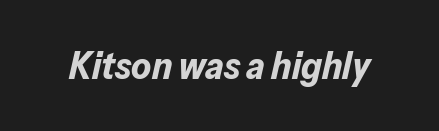
Q: Is the text bold? A: Yes.
Q: Is the text italic (slanted)? A: Yes, it leans right by about 13 degrees.
Q: Is the text underlined? A: No.
Q: Is the spacing between letters normal or unusually wide? A: Normal.
Q: Width (condensed, normal, or wide)? A: Normal.
Q: Stroke contrast? A: Low.
Q: x-height? A: Medium.
Q: Monospaced? A: No.
